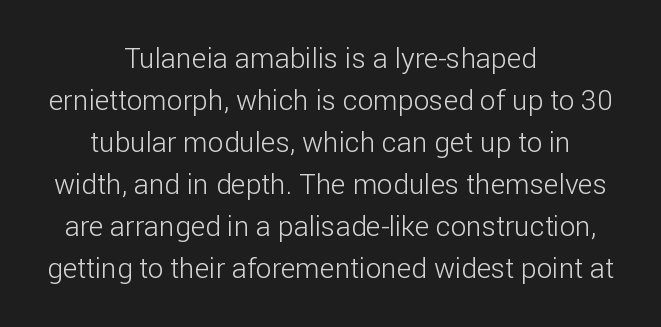
The image shows 28 px light sans-serif type, upright; set centered, normal line spacing (1.5x), normal letter spacing, not underlined; low stroke contrast and a medium x-height.
